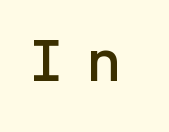
The passage shown is typed in a monospace face where columns stay perfectly aligned. Look at the bottom of the vertical strokes: they stop flat, with no serifs. Only glyphs here, with clear space below each row. Style check: upright.
